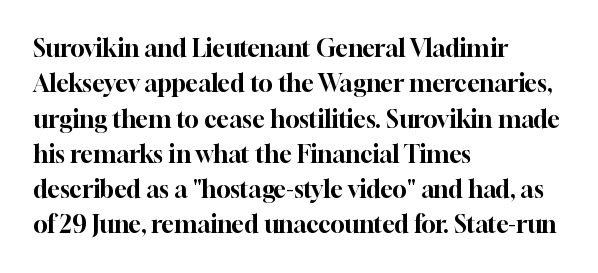
{"italic": "no", "underline": "no", "align": "left", "line_spacing": "normal", "line_spacing_ratio": 1.47, "letter_spacing": "normal", "letter_spacing_em": 0.0, "glyph_px": 24}
